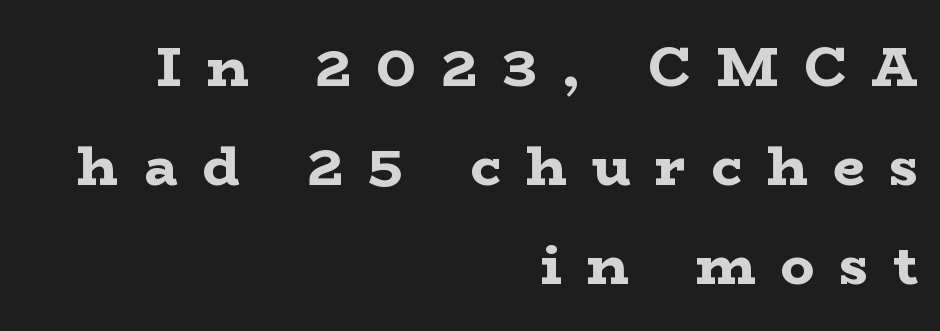
{"serif": "yes", "italic": "no", "bold": "yes", "weight": "bold", "width": "wide", "stroke_contrast": "low", "x_height": "medium", "monospaced": "no", "underline": "no", "align": "right", "line_spacing_ratio": 1.77, "letter_spacing": "wide", "letter_spacing_em": 0.45, "glyph_px": 56}
